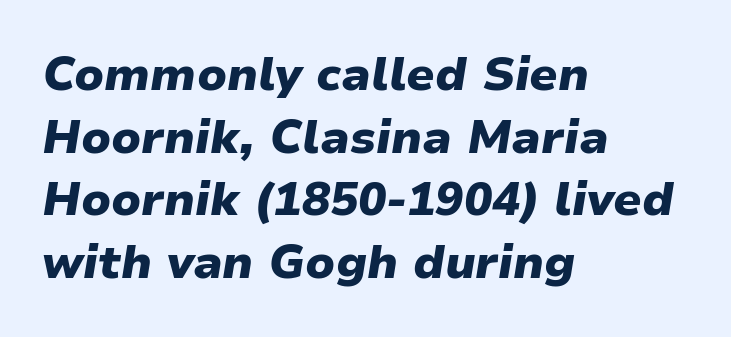
{"italic": "yes", "lean": "right", "slant_degrees": 9, "bold": "yes", "weight": "heavy", "width": "normal", "stroke_contrast": "low", "x_height": "medium", "monospaced": "no", "underline": "no", "align": "left", "line_spacing": "normal", "line_spacing_ratio": 1.33, "letter_spacing": "normal", "letter_spacing_em": 0.0, "glyph_px": 47}
